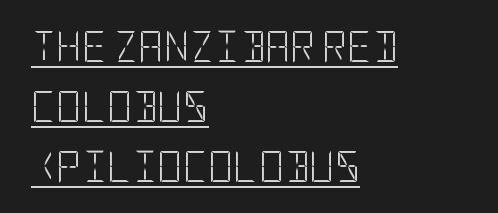
{"serif": "no", "italic": "no", "bold": "no", "weight": "light", "width": "condensed", "stroke_contrast": "low", "x_height": "large", "underline": "yes", "align": "left", "line_spacing": "loose", "line_spacing_ratio": 1.93, "letter_spacing": "normal", "letter_spacing_em": 0.0, "glyph_px": 31}
